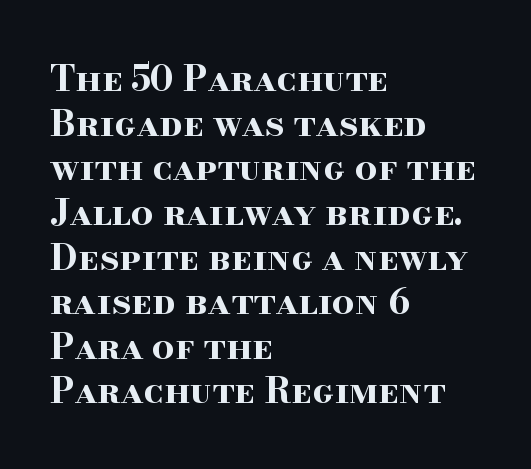
Q: Is the text bold? A: Yes.
Q: Is the text italic (slanted)? A: No, it is upright.
Q: Is the typeface a serif or a sans-serif typeface? A: Serif.
Q: Is the text underlined? A: No.
Q: How is the paragraph aligned? A: Left-aligned.
Q: Is the spacing between letters normal or unusually wide? A: Normal.
Q: Width (condensed, normal, or wide)? A: Wide.
Q: Stroke contrast? A: High.
Q: x-height? A: Small.
Q: Monospaced? A: No.
